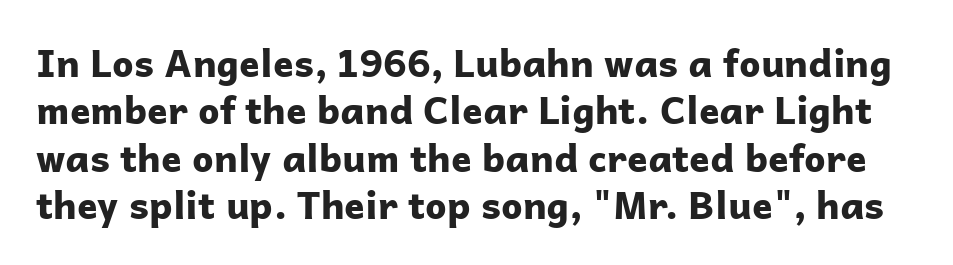
Q: Is the text bold? A: Yes.
Q: Is the text italic (slanted)? A: No, it is upright.
Q: Is the typeface a serif or a sans-serif typeface? A: Sans-serif.
Q: Is the text underlined? A: No.
Q: Is the spacing between letters normal or unusually wide? A: Normal.
Q: Is the spacing between lines tight, normal or loose? A: Normal.
Q: Width (condensed, normal, or wide)? A: Normal.
Q: Stroke contrast? A: Low.
Q: x-height? A: Medium.
Q: Monospaced? A: No.
